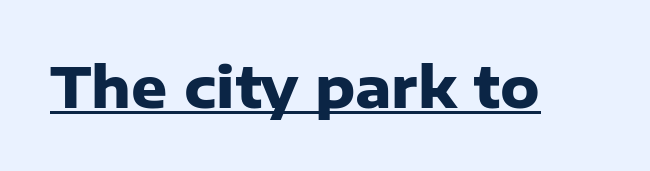
The image shows 56 px heavy sans-serif type, upright; set normal letter spacing, underlined; low stroke contrast and a medium x-height.
